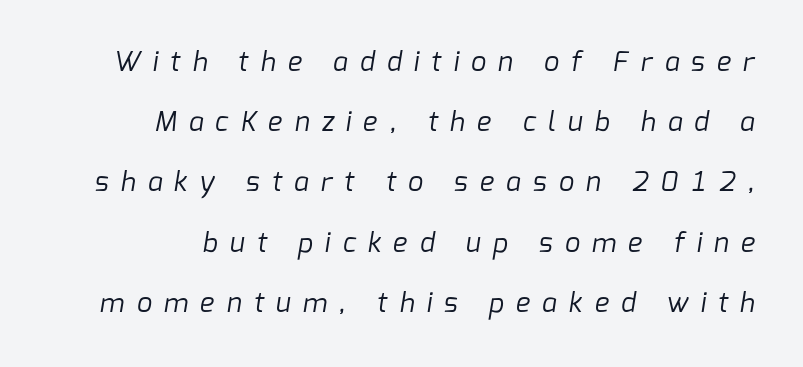
Q: Is the text bold? A: No.
Q: Is the text underlined? A: No.
Q: Is the spacing between letters normal or unusually wide? A: Unusually wide.
Q: Is the spacing between lines tight, normal or loose? A: Loose.
